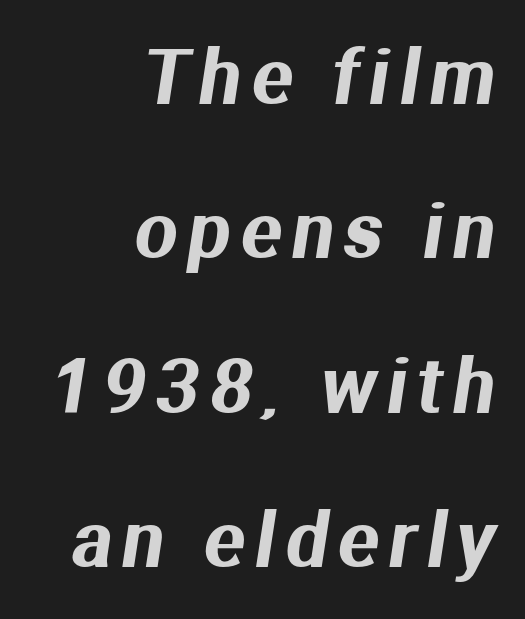
You could not count columns in this text — the font is proportionally spaced. Honestly, the rows look like they've been pulled way apart. This rendering uses right alignment, leaving the left contour irregular. The space beneath each line is pristine and unruled.
